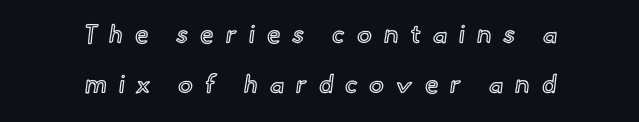
The image shows 25 px text type; set centered, loose line spacing (2.02x), unusually wide letter spacing (+0.47 em), not underlined.
